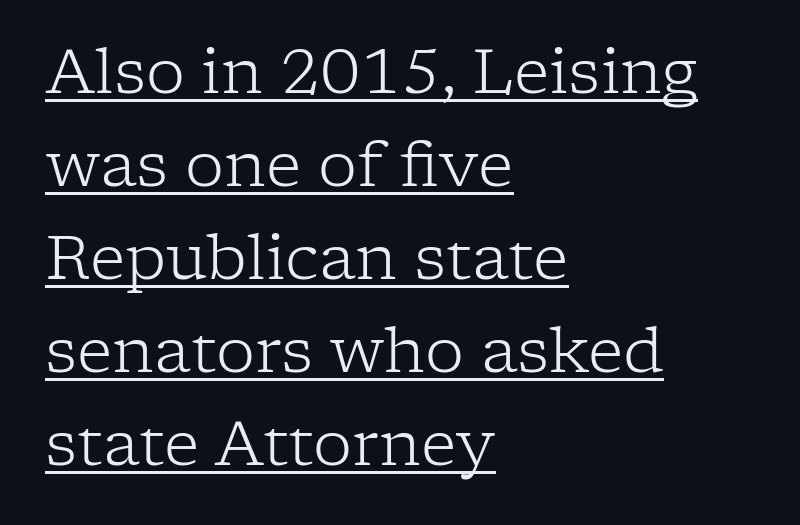
Q: Is the text bold? A: No.
Q: Is the text italic (slanted)? A: No, it is upright.
Q: Is the typeface a serif or a sans-serif typeface? A: Serif.
Q: Is the text underlined? A: Yes.
Q: How is the paragraph aligned? A: Left-aligned.
Q: Is the spacing between letters normal or unusually wide? A: Normal.
Q: Is the spacing between lines tight, normal or loose? A: Normal.
Q: Width (condensed, normal, or wide)? A: Normal.
Q: Stroke contrast? A: Low.
Q: x-height? A: Medium.
Q: Monospaced? A: No.
